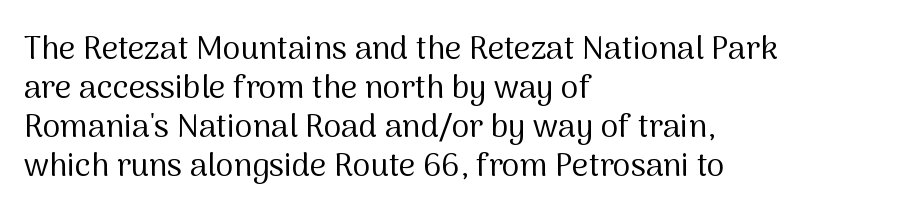
Q: Is the text bold? A: No.
Q: Is the text italic (slanted)? A: No, it is upright.
Q: Is the typeface a serif or a sans-serif typeface? A: Sans-serif.
Q: Is the text underlined? A: No.
Q: How is the paragraph aligned? A: Left-aligned.
Q: Is the spacing between letters normal or unusually wide? A: Normal.
Q: Width (condensed, normal, or wide)? A: Normal.
Q: Stroke contrast? A: Medium.
Q: x-height? A: Medium.
Q: Monospaced? A: No.
